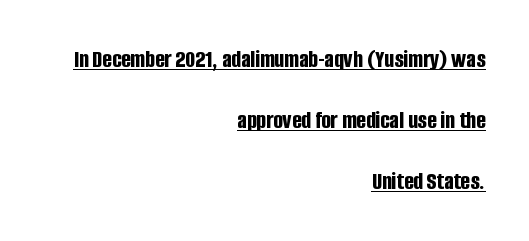
{"italic": "no", "bold": "yes", "underline": "yes", "align": "right", "line_spacing": "loose", "line_spacing_ratio": 2.44, "letter_spacing": "normal", "letter_spacing_em": 0.0, "glyph_px": 25}
